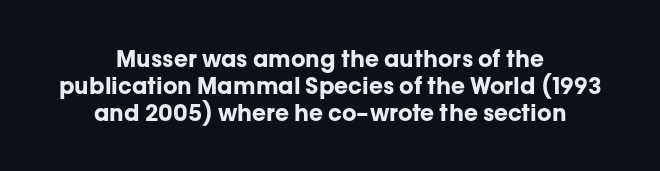
Compared with an ordinary text face, these strokes are far heavier — a full bold. Honestly, there is no underline to notice here at all. Look at the tracking — it's just the regular setting, nothing added. Italic: no, the glyphs are upright roman.
